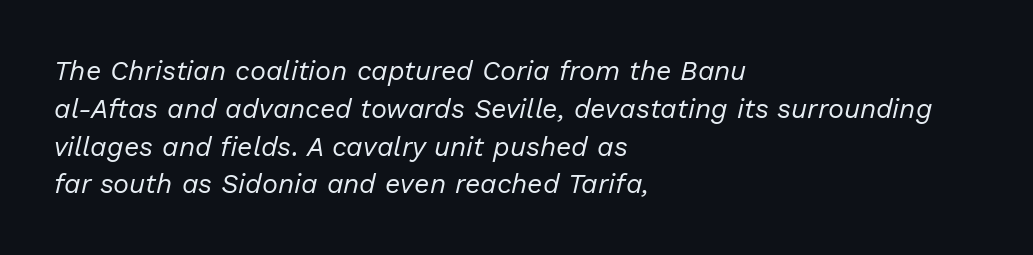
The image shows 27 px text type, italic (leaning right); set left-aligned, normal line spacing (1.4x), normal letter spacing, not underlined.
